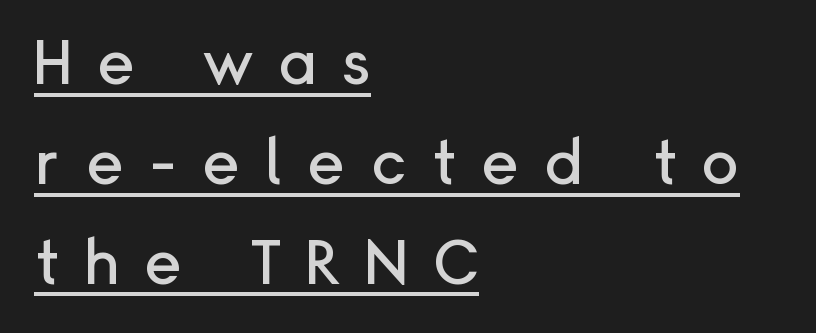
{"serif": "no", "italic": "no", "width": "normal", "stroke_contrast": "low", "x_height": "medium", "monospaced": "no", "underline": "yes", "align": "left", "line_spacing": "normal", "line_spacing_ratio": 1.61, "letter_spacing": "wide", "letter_spacing_em": 0.4, "glyph_px": 62}
